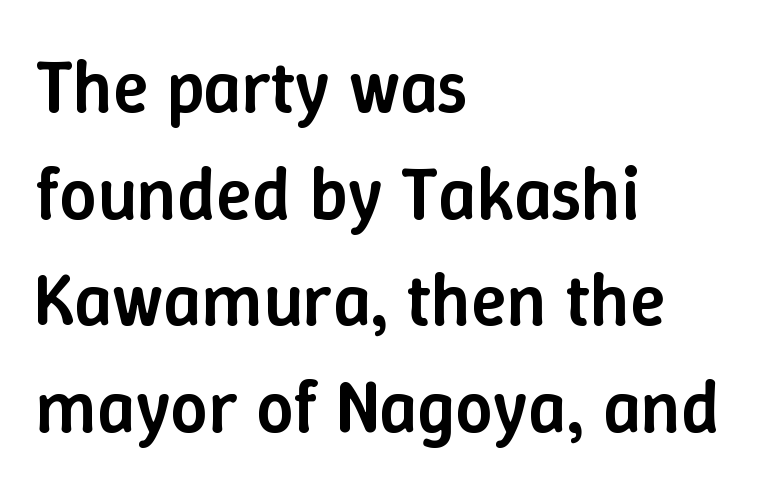
{"italic": "no", "bold": "semi", "weight": "semibold", "width": "normal", "stroke_contrast": "low", "x_height": "medium", "monospaced": "no", "underline": "no", "align": "left", "line_spacing": "normal", "line_spacing_ratio": 1.44, "letter_spacing": "normal", "letter_spacing_em": 0.0, "glyph_px": 74}
